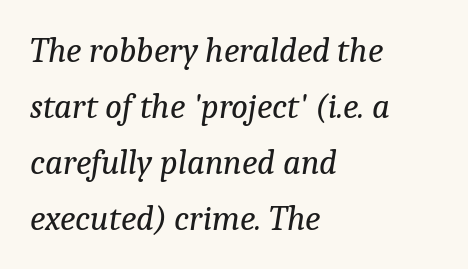
The letterforms sit shoulder to shoulder at normal distance. The specimen reads as italic at a glance. A light-to-regular cut is what we see here. Descenders hang freely into open space. Typeset ragged right — the left edge is the straight one.
